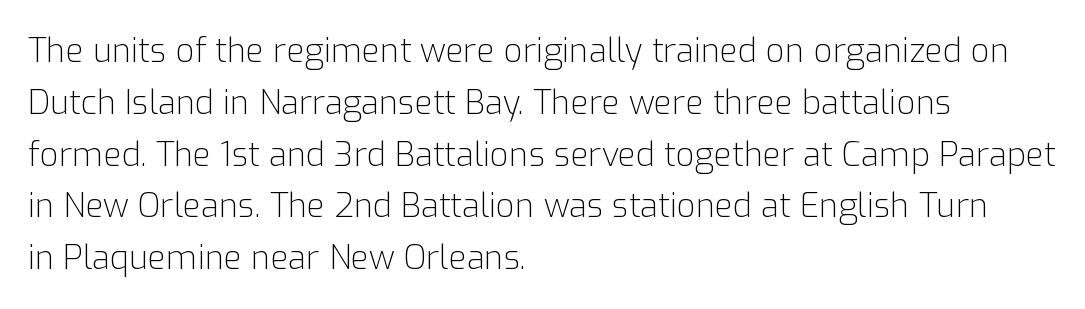
{"serif": "no", "italic": "no", "bold": "no", "weight": "light", "width": "normal", "stroke_contrast": "low", "x_height": "medium", "monospaced": "no", "underline": "no", "align": "left", "line_spacing": "normal", "line_spacing_ratio": 1.57, "letter_spacing": "normal", "letter_spacing_em": 0.0, "glyph_px": 33}
